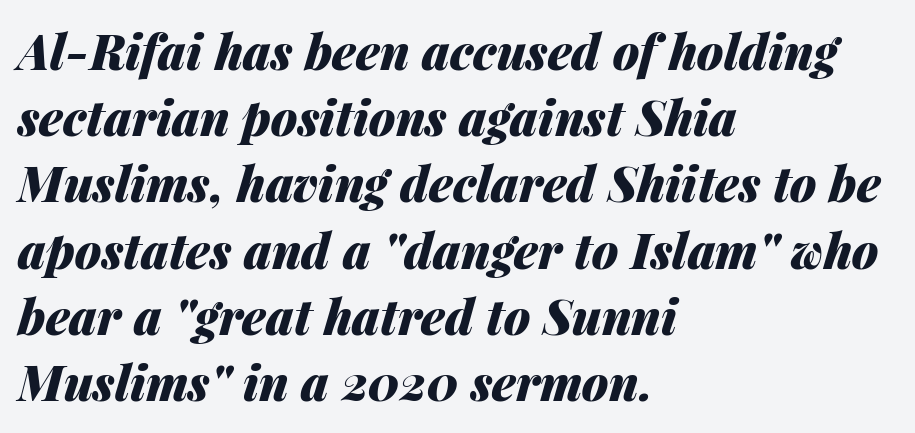
Would a proofreader flag this as italicized? Yes. The passage shown has conventional tracking throughout. Alignment: flush left. Is there much room between lines? A standard amount, neither cramped nor airy. Pretty heavy lettering here — definitely bold.
